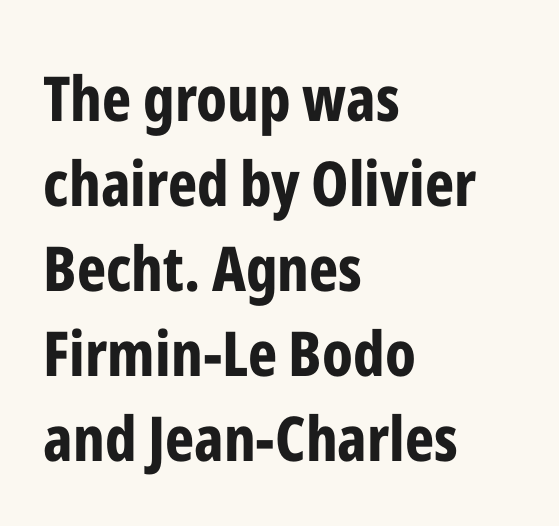
The setting favours the left margin, as ordinary paragraphs usually do. How heavy is the stroke? Heavy — this is a bold. Summary of vertical rhythm: regular, with standard interline spacing. The lettering holds an erect, upright posture throughout. The baseline area is clear. The type family on display is of the sans-serif kind.
